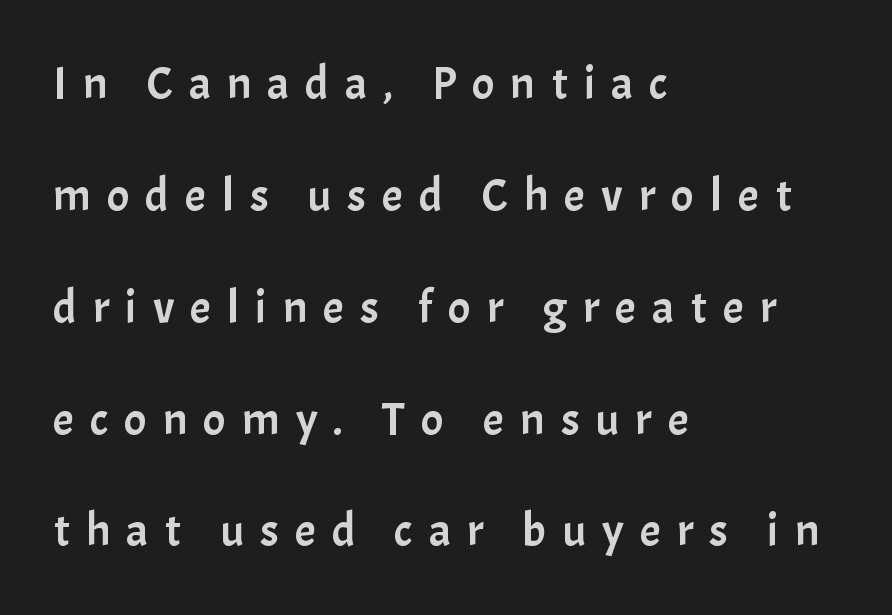
Q: Is the text italic (slanted)? A: No, it is upright.
Q: Is the typeface a serif or a sans-serif typeface? A: Sans-serif.
Q: Is the text underlined? A: No.
Q: How is the paragraph aligned? A: Left-aligned.
Q: Is the spacing between letters normal or unusually wide? A: Unusually wide.
Q: Is the spacing between lines tight, normal or loose? A: Loose.
Q: Width (condensed, normal, or wide)? A: Normal.
Q: Stroke contrast? A: Low.
Q: x-height? A: Medium.
Q: Monospaced? A: No.
